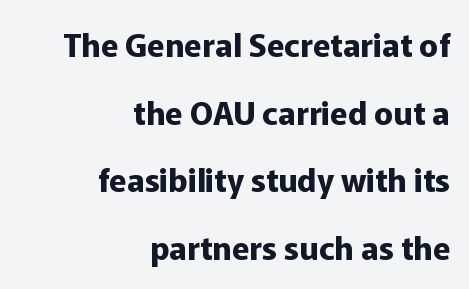
Q: Is the text bold? A: Yes.
Q: Is the text italic (slanted)? A: No, it is upright.
Q: Is the typeface a serif or a sans-serif typeface? A: Sans-serif.
Q: Is the text underlined? A: No.
Q: How is the paragraph aligned? A: Right-aligned.
Q: Is the spacing between letters normal or unusually wide? A: Normal.
Q: Is the spacing between lines tight, normal or loose? A: Loose.
Q: Width (condensed, normal, or wide)? A: Normal.
Q: Stroke contrast? A: Low.
Q: x-height? A: Medium.
Q: Monospaced? A: No.
